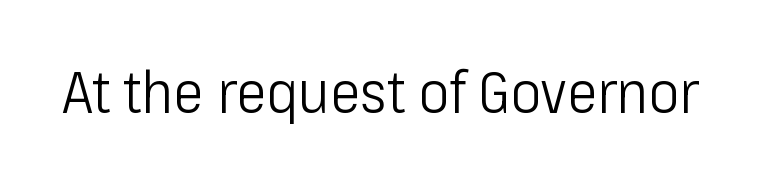
Q: Is the text bold? A: No.
Q: Is the text italic (slanted)? A: No, it is upright.
Q: Is the typeface a serif or a sans-serif typeface? A: Sans-serif.
Q: Is the text underlined? A: No.
Q: Is the spacing between letters normal or unusually wide? A: Normal.
Q: Width (condensed, normal, or wide)? A: Condensed.
Q: Stroke contrast? A: Low.
Q: x-height? A: Medium.
Q: Monospaced? A: No.
